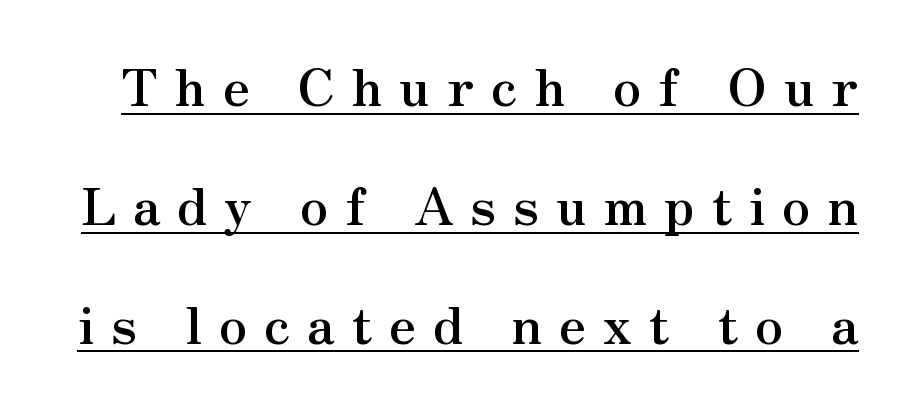
Q: Is the text bold? A: Yes.
Q: Is the text italic (slanted)? A: No, it is upright.
Q: Is the typeface a serif or a sans-serif typeface? A: Serif.
Q: Is the text underlined? A: Yes.
Q: Is the spacing between letters normal or unusually wide? A: Unusually wide.
Q: Is the spacing between lines tight, normal or loose? A: Loose.
Q: Width (condensed, normal, or wide)? A: Normal.
Q: Stroke contrast? A: Medium.
Q: x-height? A: Small.
Q: Monospaced? A: No.
